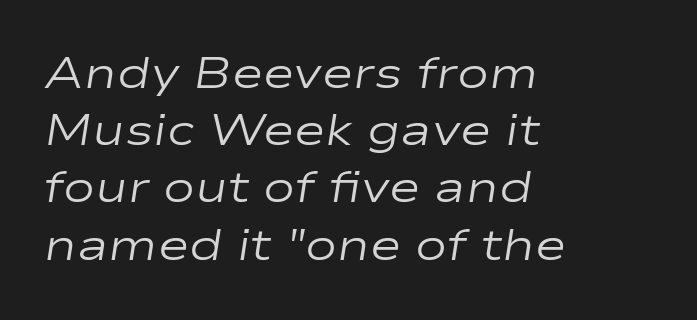
The image shows 43 px regular-weight, wide type, italic (leaning right); set left-aligned, normal line spacing (1.33x), normal letter spacing, not underlined; low stroke contrast and a medium x-height.
